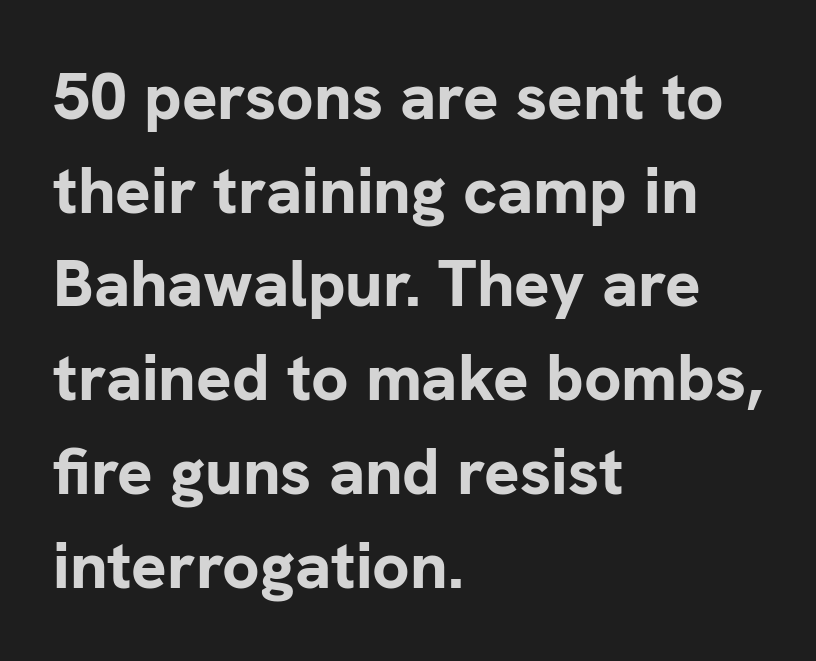
Unlike italic type, these characters show no tilt at all. A clean baseline with only descenders dipping below it. The passage shown is typeset with a sans-serif family. Caption: bold face, heavy strokes.
